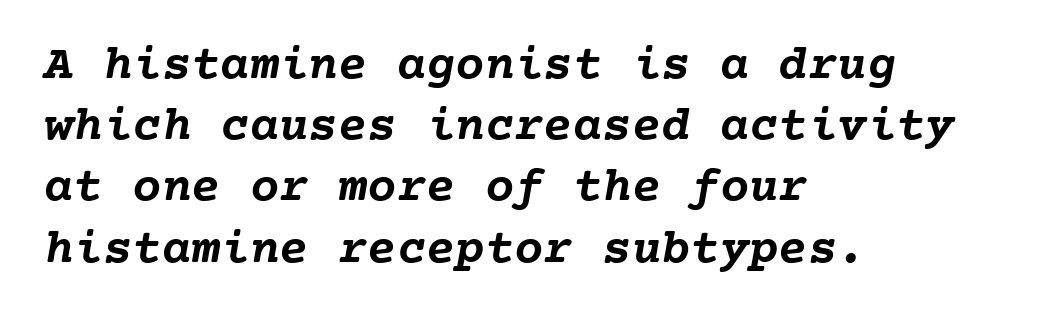
Q: Is the text bold? A: Yes.
Q: Is the text underlined? A: No.
Q: How is the paragraph aligned? A: Left-aligned.
Q: Is the spacing between letters normal or unusually wide? A: Normal.
Q: Is the spacing between lines tight, normal or loose? A: Normal.
Q: Width (condensed, normal, or wide)? A: Normal.
Q: Stroke contrast? A: Low.
Q: x-height? A: Medium.
Q: Monospaced? A: Yes.
